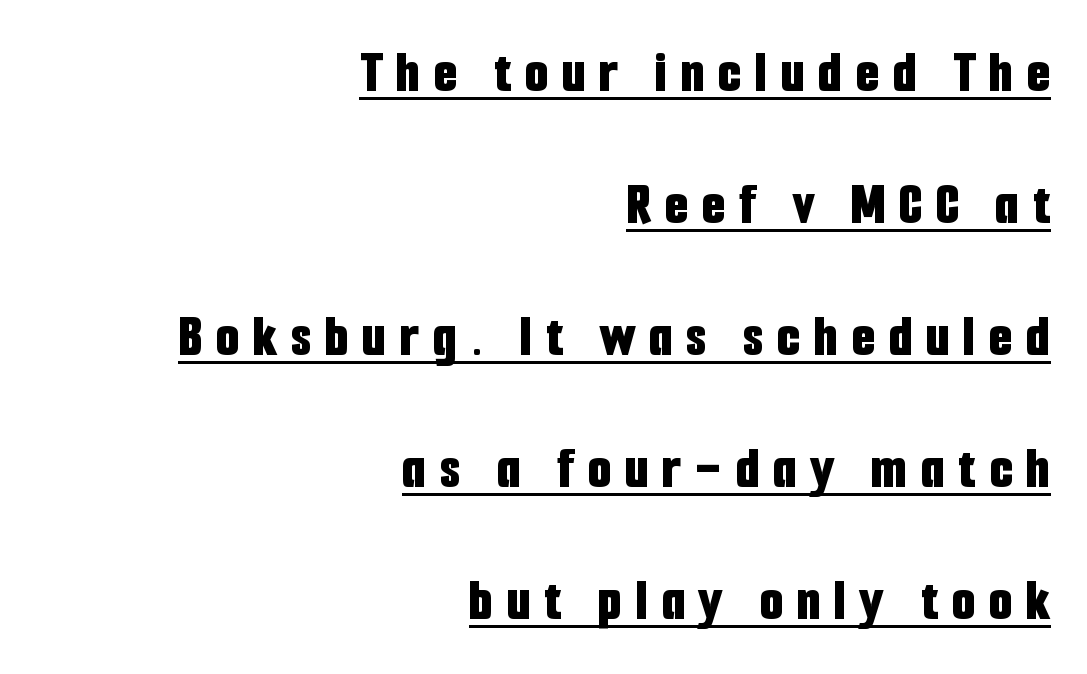
Q: Is the text bold? A: Yes.
Q: Is the text italic (slanted)? A: No, it is upright.
Q: Is the typeface a serif or a sans-serif typeface? A: Sans-serif.
Q: Is the text underlined? A: Yes.
Q: How is the paragraph aligned? A: Right-aligned.
Q: Is the spacing between letters normal or unusually wide? A: Unusually wide.
Q: Is the spacing between lines tight, normal or loose? A: Loose.
Q: Width (condensed, normal, or wide)? A: Condensed.
Q: Stroke contrast? A: Low.
Q: x-height? A: Medium.
Q: Monospaced? A: No.
